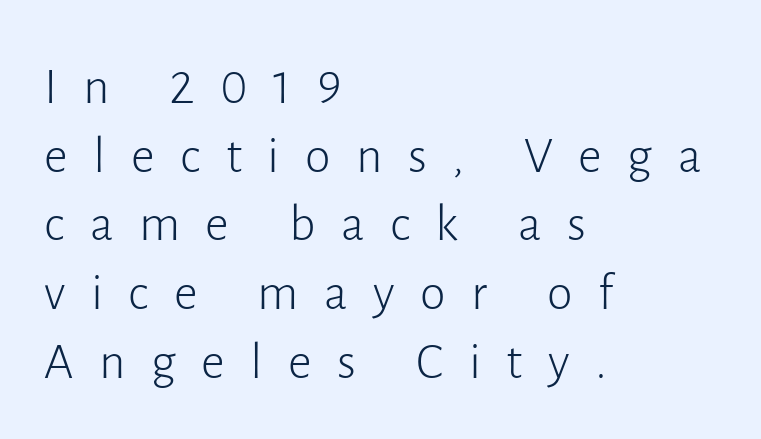
Q: Is the text bold? A: No.
Q: Is the text italic (slanted)? A: No, it is upright.
Q: Is the typeface a serif or a sans-serif typeface? A: Sans-serif.
Q: Is the text underlined? A: No.
Q: How is the paragraph aligned? A: Left-aligned.
Q: Is the spacing between letters normal or unusually wide? A: Unusually wide.
Q: Is the spacing between lines tight, normal or loose? A: Normal.
Q: Width (condensed, normal, or wide)? A: Normal.
Q: Stroke contrast? A: Low.
Q: x-height? A: Medium.
Q: Monospaced? A: No.
